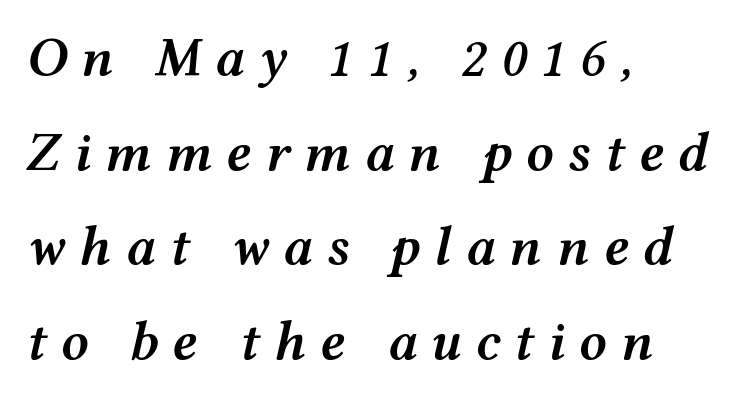
{"italic": "yes", "lean": "right", "slant_degrees": 12, "bold": "semi", "weight": "semibold", "width": "wide", "stroke_contrast": "medium", "x_height": "medium", "monospaced": "no", "underline": "no", "align": "left", "line_spacing_ratio": 1.72, "letter_spacing": "wide", "letter_spacing_em": 0.25, "glyph_px": 55}
